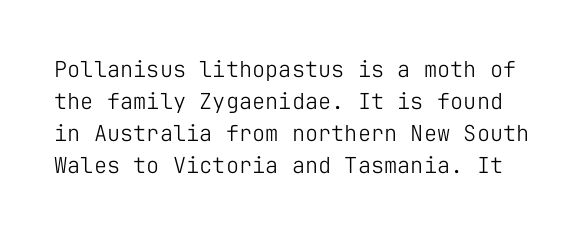
The image shows 22 px text type, upright; set normal line spacing (1.45x), normal letter spacing, not underlined.
